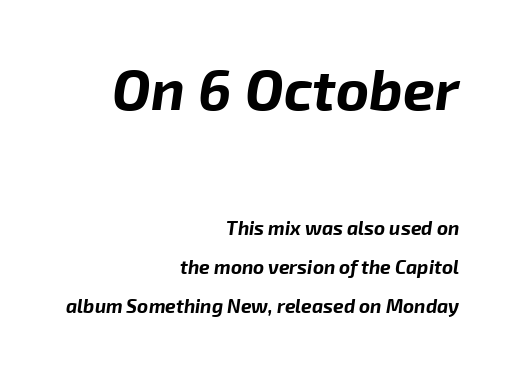
{"italic": "yes", "lean": "right", "slant_degrees": 8, "bold": "yes", "weight": "bold", "width": "normal", "stroke_contrast": "low", "x_height": "medium", "monospaced": "no", "underline": "no", "align": "right", "line_spacing": "loose", "line_spacing_ratio": 2.06, "letter_spacing": "normal", "letter_spacing_em": 0.0, "larger_block": "first", "size_ratio": 3.0, "glyph_px": 57}
